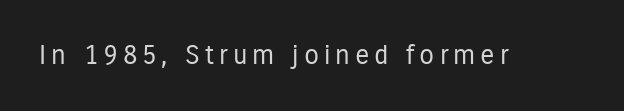
{"italic": "no", "bold": "no", "underline": "no", "glyph_px": 27}
